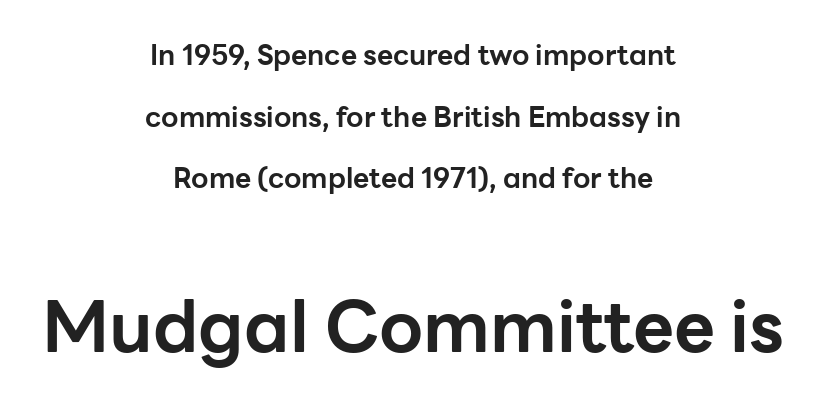
{"serif": "no", "italic": "no", "bold": "yes", "weight": "bold", "width": "normal", "stroke_contrast": "low", "x_height": "medium", "monospaced": "no", "underline": "no", "align": "center", "line_spacing": "loose", "line_spacing_ratio": 2.2, "letter_spacing": "normal", "letter_spacing_em": 0.0, "larger_block": "second", "size_ratio": 2.54, "glyph_px": 71}
